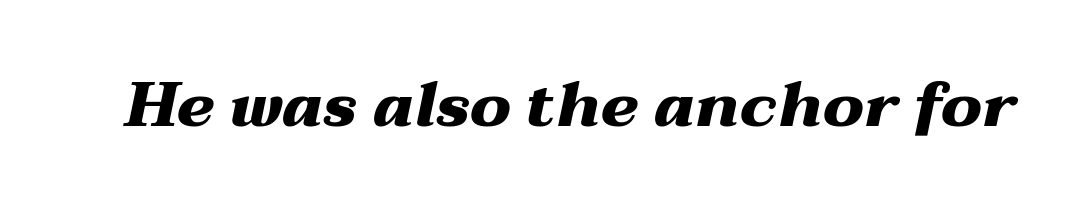
The image shows 63 px heavy, wide type, italic (leaning right); set normal letter spacing, not underlined; medium stroke contrast and a medium x-height.
